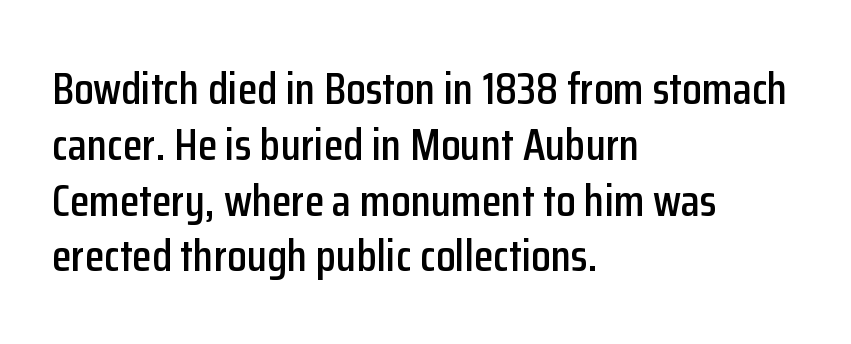
Q: Is the text italic (slanted)? A: No, it is upright.
Q: Is the typeface a serif or a sans-serif typeface? A: Sans-serif.
Q: Is the text underlined? A: No.
Q: How is the paragraph aligned? A: Left-aligned.
Q: Is the spacing between letters normal or unusually wide? A: Normal.
Q: Width (condensed, normal, or wide)? A: Condensed.
Q: Stroke contrast? A: Low.
Q: x-height? A: Medium.
Q: Monospaced? A: No.
